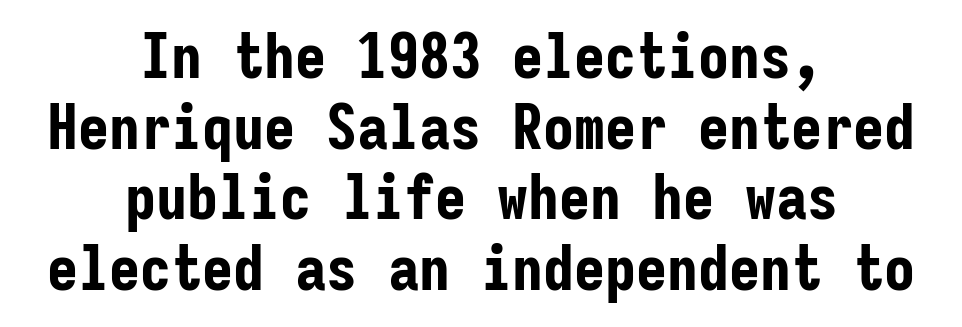
{"serif": "no", "italic": "no", "bold": "yes", "weight": "bold", "width": "condensed", "stroke_contrast": "low", "x_height": "medium", "monospaced": "yes", "underline": "no", "align": "center", "line_spacing": "tight", "line_spacing_ratio": 1.14, "letter_spacing": "normal", "letter_spacing_em": 0.0, "glyph_px": 62}
